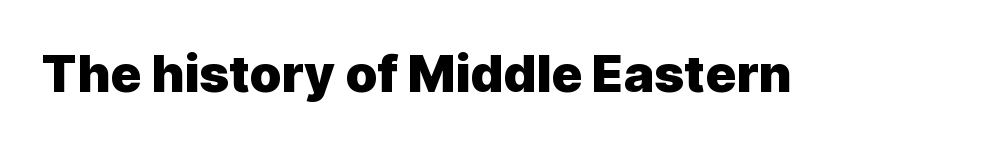
The image shows 51 px heavy sans-serif type, upright; set normal letter spacing, not underlined; a medium x-height.
